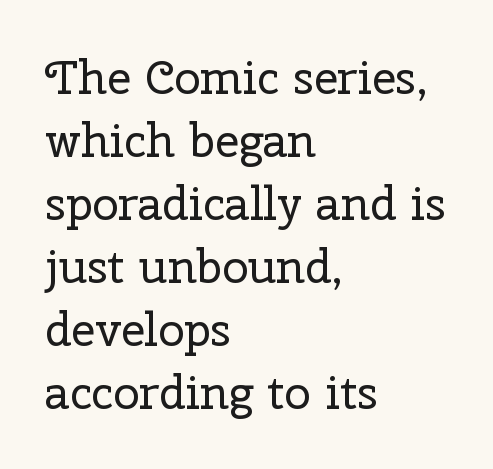
The image shows 47 px regular-weight serif type, upright; set left-aligned, normal line spacing (1.34x), normal letter spacing, not underlined; low stroke contrast and a medium x-height.
